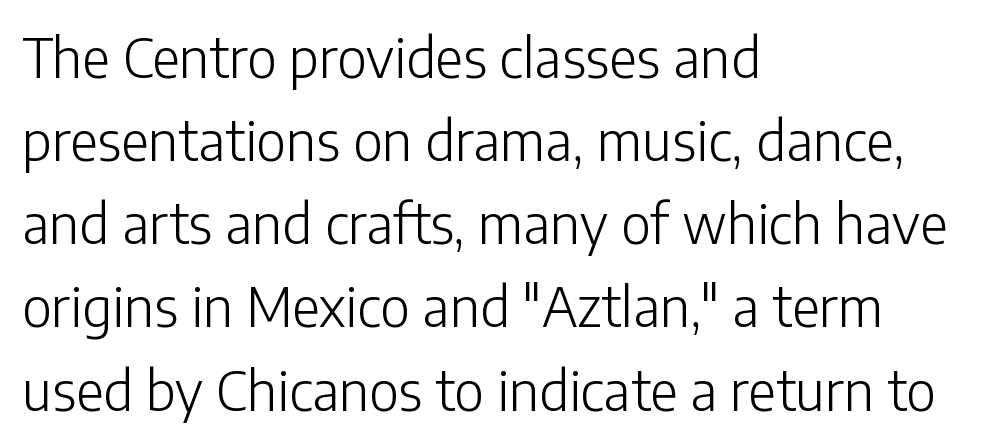
In terms of letterform style, serifs are entirely absent. This sample keeps an unexceptional amount of space between lines. The font's upright variant was chosen for this text. This rendering features lettering with no underline. Looks like regular typesetting: each glyph gets only the width it needs.
